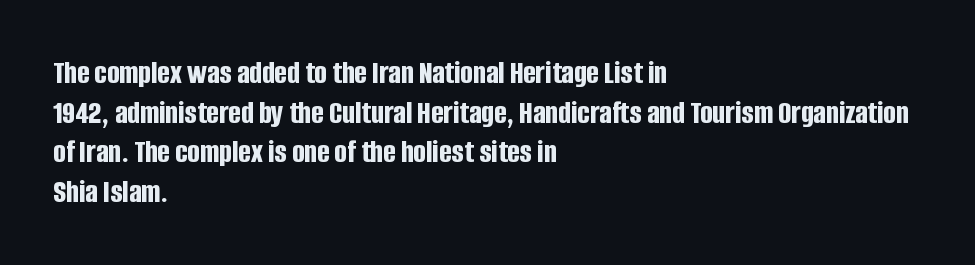
Q: Is the text bold? A: Yes.
Q: Is the text italic (slanted)? A: No, it is upright.
Q: Is the typeface a serif or a sans-serif typeface? A: Sans-serif.
Q: Is the text underlined? A: No.
Q: How is the paragraph aligned? A: Left-aligned.
Q: Is the spacing between letters normal or unusually wide? A: Normal.
Q: Width (condensed, normal, or wide)? A: Condensed.
Q: Stroke contrast? A: Low.
Q: x-height? A: Large.
Q: Monospaced? A: No.
